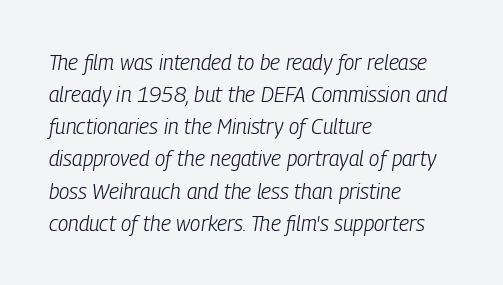
Q: Is the text bold? A: No.
Q: Is the text italic (slanted)? A: Yes, it leans right by about 9 degrees.
Q: Is the text underlined? A: No.
Q: How is the paragraph aligned? A: Left-aligned.
Q: Is the spacing between letters normal or unusually wide? A: Normal.
Q: Is the spacing between lines tight, normal or loose? A: Normal.
